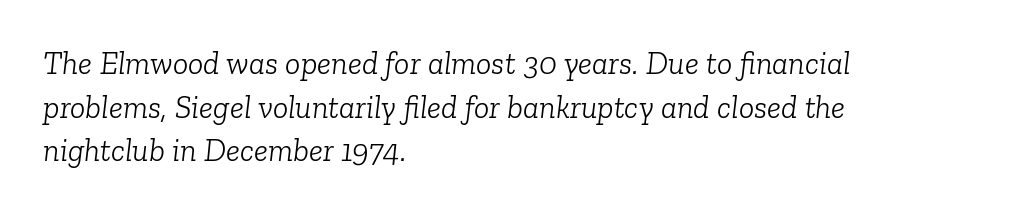
{"serif": "yes", "italic": "yes", "lean": "right", "slant_degrees": 6, "bold": "no", "weight": "light", "width": "normal", "stroke_contrast": "low", "x_height": "medium", "monospaced": "no", "underline": "no", "align": "left", "line_spacing": "normal", "line_spacing_ratio": 1.36, "letter_spacing": "normal", "letter_spacing_em": 0.0, "glyph_px": 32}
